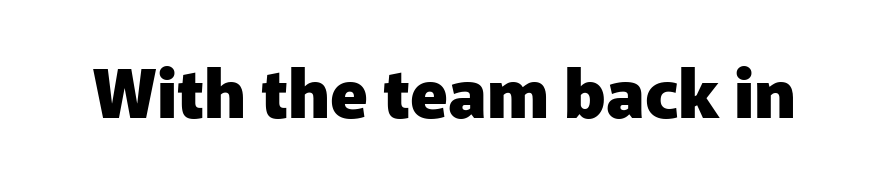
Q: Is the text bold? A: Yes.
Q: Is the text italic (slanted)? A: No, it is upright.
Q: Is the typeface a serif or a sans-serif typeface? A: Sans-serif.
Q: Is the text underlined? A: No.
Q: Is the spacing between letters normal or unusually wide? A: Normal.
Q: Width (condensed, normal, or wide)? A: Normal.
Q: Stroke contrast? A: Low.
Q: x-height? A: Medium.
Q: Monospaced? A: No.
